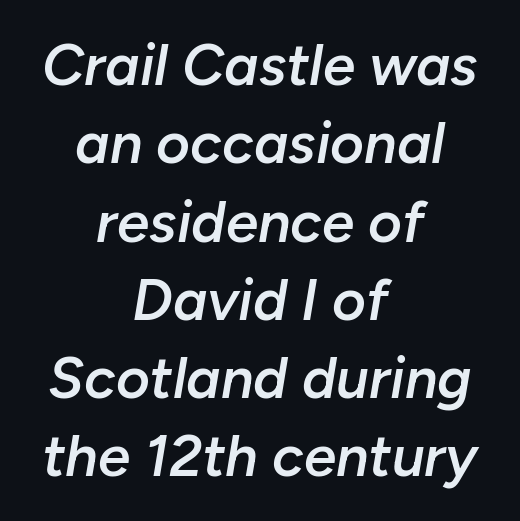
{"italic": "yes", "lean": "right", "slant_degrees": 10, "bold": "semi", "weight": "semibold", "width": "normal", "stroke_contrast": "low", "x_height": "medium", "monospaced": "no", "underline": "no", "align": "center", "line_spacing": "normal", "line_spacing_ratio": 1.35, "letter_spacing": "normal", "letter_spacing_em": 0.0, "glyph_px": 58}
